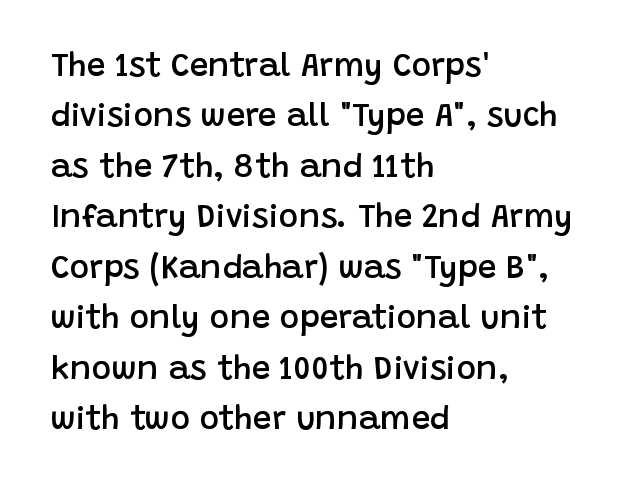
The lines sit at an ordinary, default distance from one another. A typesetter would mark this as roman, not italic. This sample is left-justified, so line endings fall wherever the words run out. Looks like regular typesetting: each glyph gets only the width it needs. Between one letter and the next there's only the usual sliver of space.
